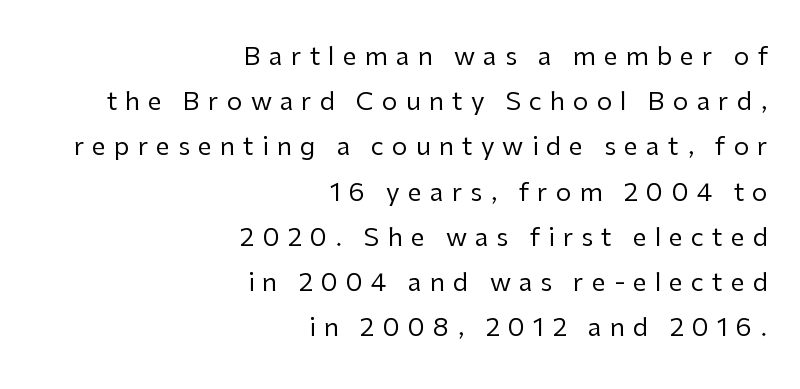
The image shows 25 px text type, upright; set right-aligned, line spacing 1.81x, unusually wide letter spacing (+0.32 em), not underlined.
